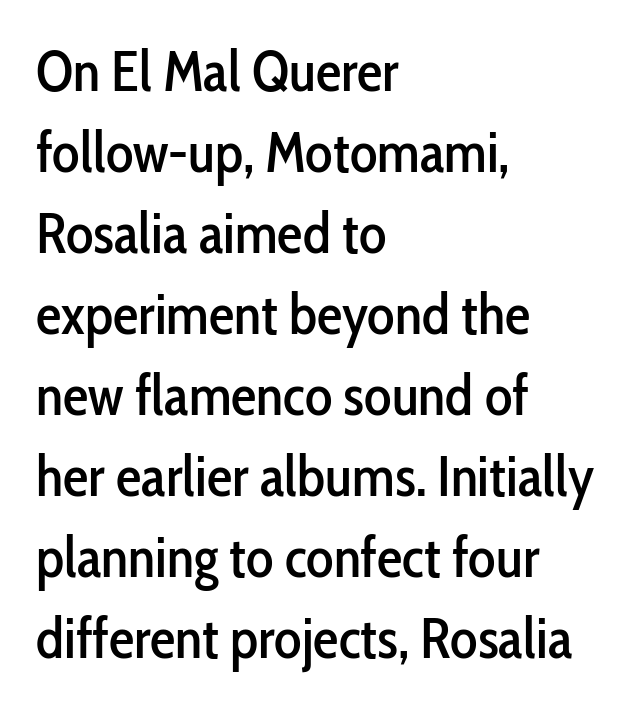
{"serif": "no", "italic": "no", "width": "condensed", "stroke_contrast": "low", "x_height": "medium", "monospaced": "no", "underline": "no", "align": "left", "line_spacing": "normal", "line_spacing_ratio": 1.42, "letter_spacing": "normal", "letter_spacing_em": 0.0, "glyph_px": 57}
